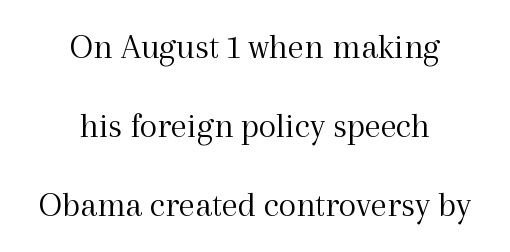
Q: Is the text bold? A: No.
Q: Is the text italic (slanted)? A: No, it is upright.
Q: Is the typeface a serif or a sans-serif typeface? A: Serif.
Q: Is the text underlined? A: No.
Q: How is the paragraph aligned? A: Centered.
Q: Is the spacing between letters normal or unusually wide? A: Normal.
Q: Is the spacing between lines tight, normal or loose? A: Loose.
Q: Width (condensed, normal, or wide)? A: Normal.
Q: x-height? A: Medium.
Q: Monospaced? A: No.
